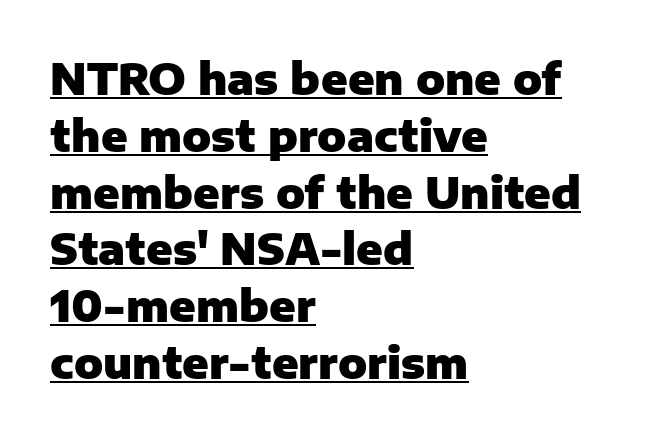
Q: Is the text bold? A: Yes.
Q: Is the text italic (slanted)? A: No, it is upright.
Q: Is the typeface a serif or a sans-serif typeface? A: Sans-serif.
Q: Is the text underlined? A: Yes.
Q: How is the paragraph aligned? A: Left-aligned.
Q: Is the spacing between letters normal or unusually wide? A: Normal.
Q: Is the spacing between lines tight, normal or loose? A: Normal.
Q: Width (condensed, normal, or wide)? A: Normal.
Q: Stroke contrast? A: Low.
Q: x-height? A: Medium.
Q: Monospaced? A: No.
